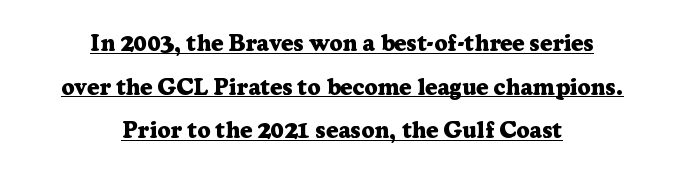
{"italic": "no", "bold": "yes", "underline": "yes", "align": "center", "line_spacing": "loose", "line_spacing_ratio": 1.9, "letter_spacing": "normal", "letter_spacing_em": 0.0, "glyph_px": 23}
